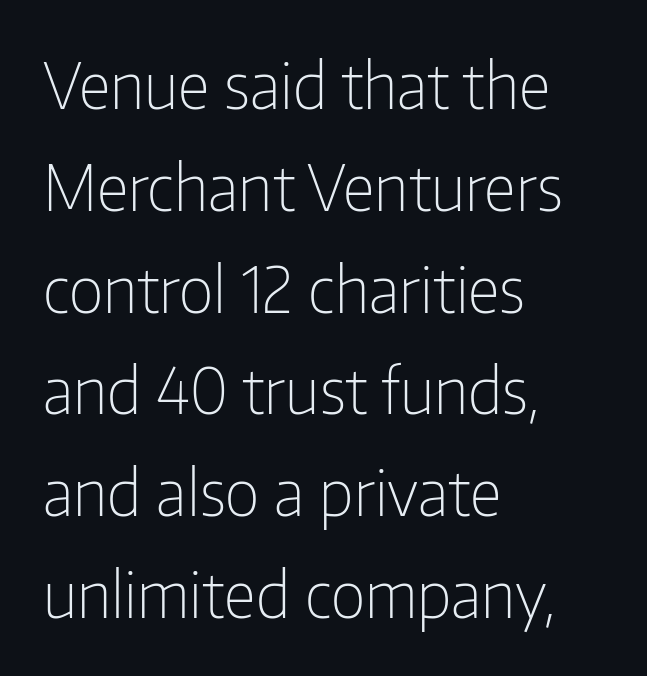
Q: Is the text bold? A: No.
Q: Is the text italic (slanted)? A: No, it is upright.
Q: Is the typeface a serif or a sans-serif typeface? A: Sans-serif.
Q: Is the text underlined? A: No.
Q: How is the paragraph aligned? A: Left-aligned.
Q: Is the spacing between letters normal or unusually wide? A: Normal.
Q: Is the spacing between lines tight, normal or loose? A: Normal.
Q: Width (condensed, normal, or wide)? A: Condensed.
Q: Stroke contrast? A: Low.
Q: x-height? A: Medium.
Q: Monospaced? A: No.
